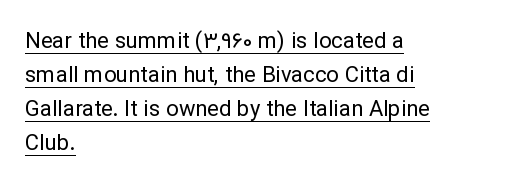
Regarding leading, the lines here are spaced in the standard way. Compared with typical body copy, the letter spacing here is the same. The passage shown is not bold in any degree. Underlining? Definitely there.
